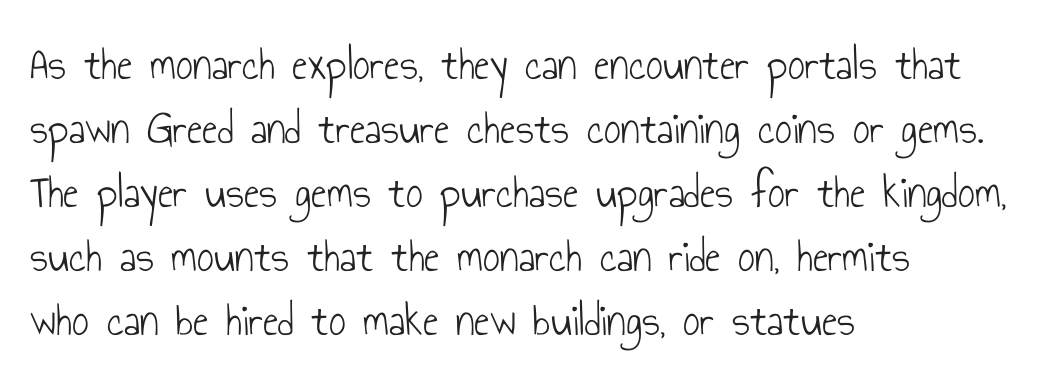
This rendering uses left alignment, leaving the right contour irregular. The line texture is even and compact thanks to regular tracking. The typeface chosen for these lines omits serifs. The letters stand straight up with perfectly vertical stems. Just letters on the line, the space beneath them empty. The lines sit at an ordinary, default distance from one another.
